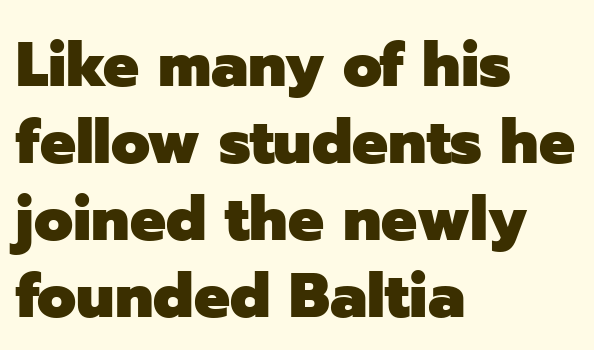
The image shows 63 px heavy sans-serif type, upright; set left-aligned, line spacing 1.22x, normal letter spacing, not underlined; low stroke contrast and a medium x-height.
